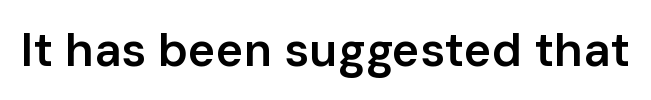
Q: Is the text bold? A: Semi-bold.
Q: Is the text italic (slanted)? A: No, it is upright.
Q: Is the typeface a serif or a sans-serif typeface? A: Sans-serif.
Q: Is the text underlined? A: No.
Q: Is the spacing between letters normal or unusually wide? A: Normal.
Q: Width (condensed, normal, or wide)? A: Normal.
Q: Stroke contrast? A: Low.
Q: x-height? A: Medium.
Q: Monospaced? A: No.
